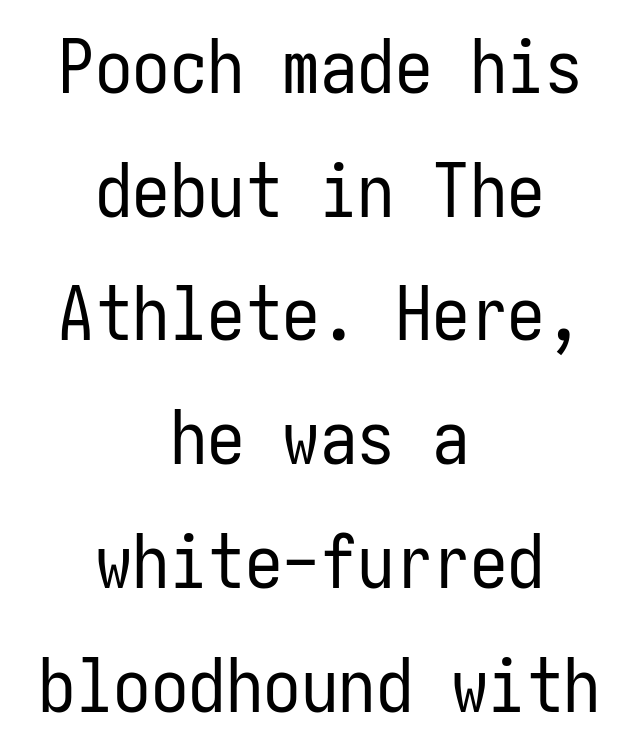
The image shows 75 px regular-weight, condensed sans-serif type, upright; set centered, normal line spacing (1.65x), normal letter spacing, not underlined; low stroke contrast and a medium x-height.
